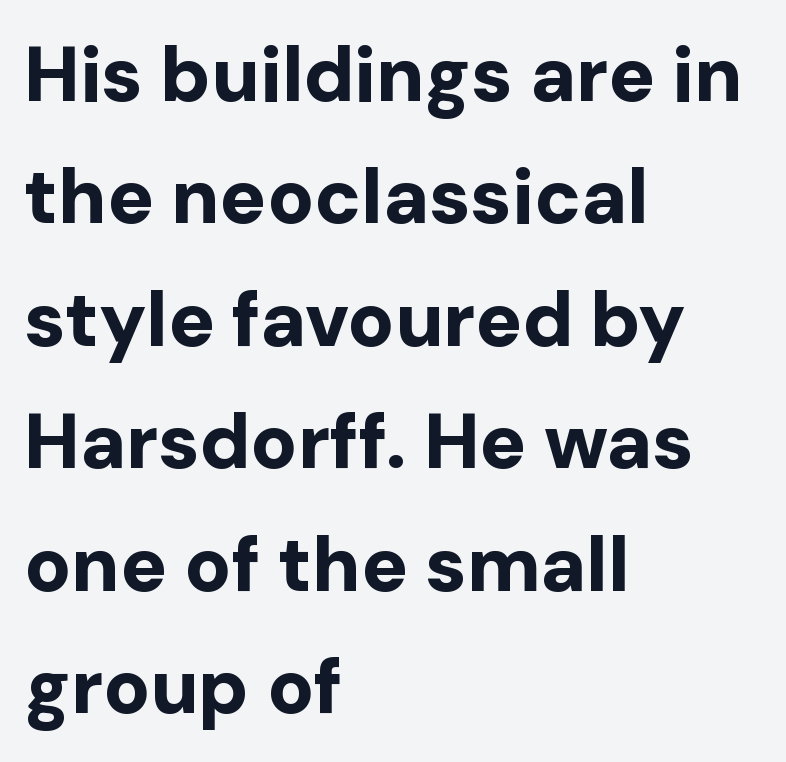
Q: Is the text bold? A: Yes.
Q: Is the text italic (slanted)? A: No, it is upright.
Q: Is the typeface a serif or a sans-serif typeface? A: Sans-serif.
Q: Is the text underlined? A: No.
Q: How is the paragraph aligned? A: Left-aligned.
Q: Is the spacing between letters normal or unusually wide? A: Normal.
Q: Is the spacing between lines tight, normal or loose? A: Normal.
Q: Width (condensed, normal, or wide)? A: Normal.
Q: Stroke contrast? A: Low.
Q: x-height? A: Medium.
Q: Monospaced? A: No.
